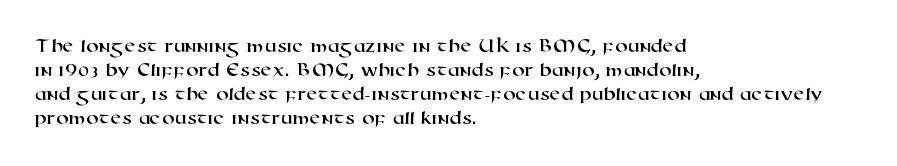
The image shows 20 px text type; set left-aligned, line spacing 1.2x, normal letter spacing, not underlined.
